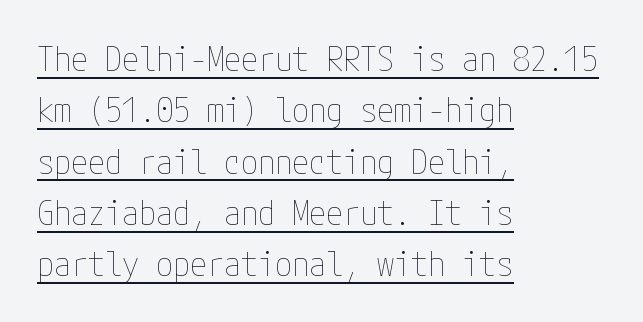
Q: Is the text bold? A: No.
Q: Is the text italic (slanted)? A: No, it is upright.
Q: Is the text underlined? A: Yes.
Q: How is the paragraph aligned? A: Left-aligned.
Q: Is the spacing between letters normal or unusually wide? A: Normal.
Q: Is the spacing between lines tight, normal or loose? A: Normal.
Q: Width (condensed, normal, or wide)? A: Condensed.
Q: Stroke contrast? A: Low.
Q: x-height? A: Medium.
